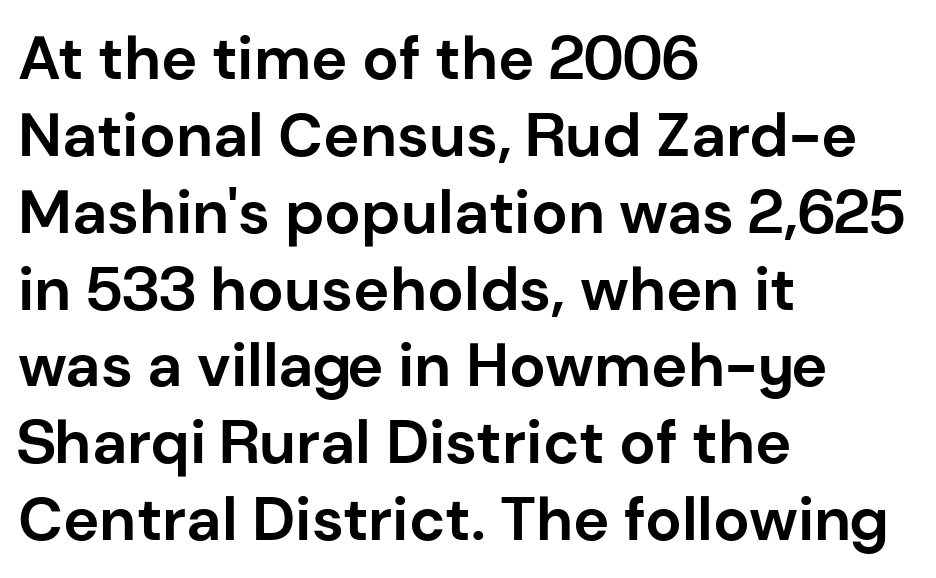
Q: Is the text bold? A: Yes.
Q: Is the text italic (slanted)? A: No, it is upright.
Q: Is the typeface a serif or a sans-serif typeface? A: Sans-serif.
Q: Is the text underlined? A: No.
Q: How is the paragraph aligned? A: Left-aligned.
Q: Is the spacing between letters normal or unusually wide? A: Normal.
Q: Is the spacing between lines tight, normal or loose? A: Normal.
Q: Width (condensed, normal, or wide)? A: Normal.
Q: Stroke contrast? A: Low.
Q: x-height? A: Medium.
Q: Monospaced? A: No.
